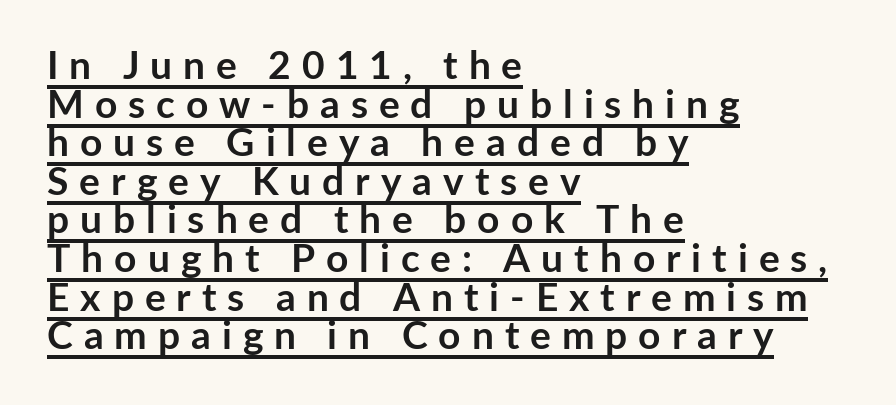
{"serif": "no", "italic": "no", "bold": "yes", "weight": "semibold", "width": "normal", "stroke_contrast": "low", "x_height": "medium", "monospaced": "no", "underline": "yes", "align": "left", "line_spacing": "tight", "line_spacing_ratio": 0.99, "letter_spacing": "wide", "letter_spacing_em": 0.28, "glyph_px": 39}
